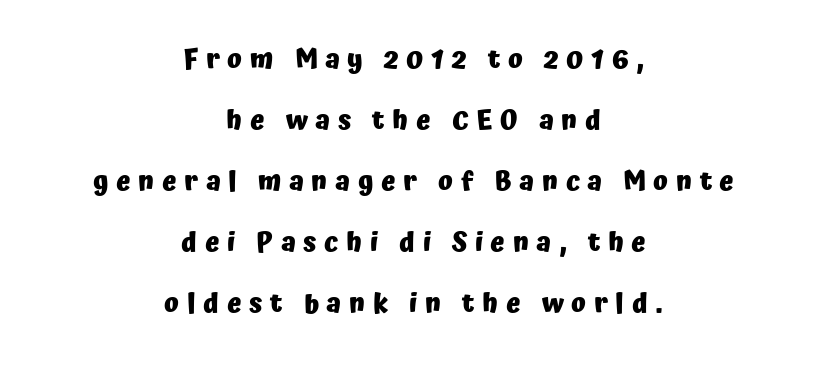
{"italic": "no", "bold": "yes", "underline": "no", "align": "center", "line_spacing": "loose", "line_spacing_ratio": 2.26, "letter_spacing": "wide", "letter_spacing_em": 0.28, "glyph_px": 27}
